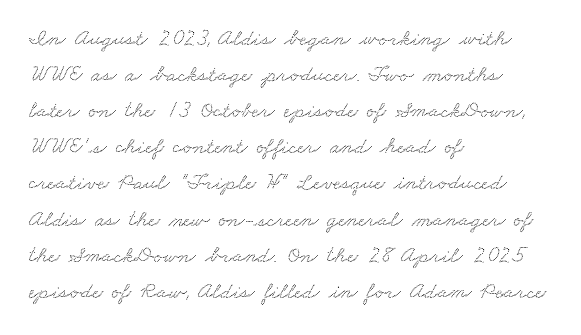
Q: Is the text underlined? A: No.
Q: How is the paragraph aligned? A: Left-aligned.
Q: Is the spacing between letters normal or unusually wide? A: Normal.
Q: Is the spacing between lines tight, normal or loose? A: Normal.
